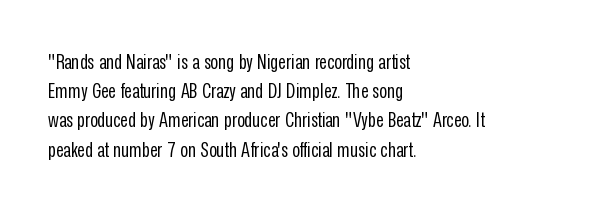
Q: Is the text bold? A: No.
Q: Is the text italic (slanted)? A: No, it is upright.
Q: Is the text underlined? A: No.
Q: How is the paragraph aligned? A: Left-aligned.
Q: Is the spacing between letters normal or unusually wide? A: Normal.
Q: Is the spacing between lines tight, normal or loose? A: Normal.
